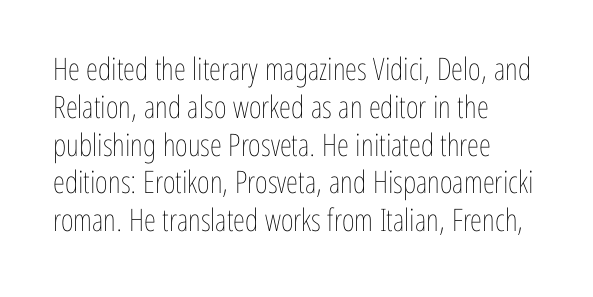
Q: Is the text bold? A: No.
Q: Is the text italic (slanted)? A: No, it is upright.
Q: Is the text underlined? A: No.
Q: How is the paragraph aligned? A: Left-aligned.
Q: Is the spacing between letters normal or unusually wide? A: Normal.
Q: Width (condensed, normal, or wide)? A: Condensed.
Q: Stroke contrast? A: Low.
Q: x-height? A: Medium.
Q: Monospaced? A: No.
